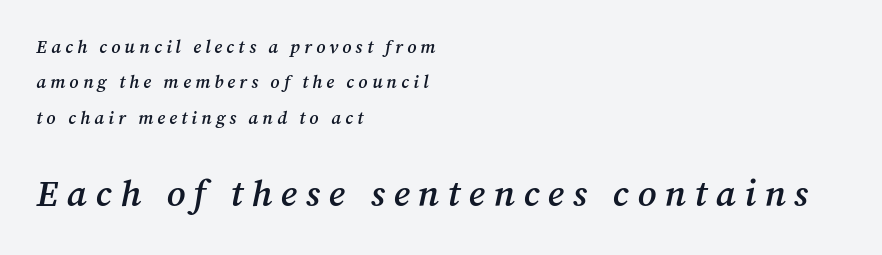
Any mark beneath the type? The region is blank. The rendering uses a large line-height, opening up the rows. The paragraph has a hard left edge and a soft right edge. Here the designer chose a conventional face with non-uniform glyph widths. The more generous point size was reserved for the lower chunk.
